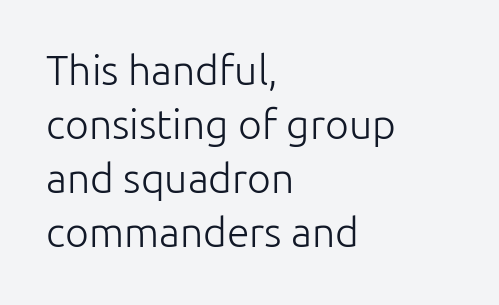
The image shows 41 px light sans-serif type, upright; set left-aligned, normal line spacing (1.32x), normal letter spacing, not underlined; low stroke contrast and a medium x-height.
